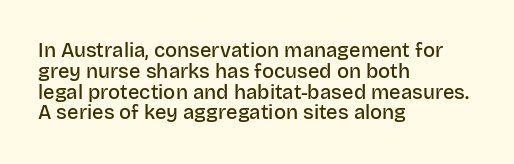
The image shows 20 px text type, upright; set left-aligned, tight line spacing (1.04x), normal letter spacing, not underlined.
